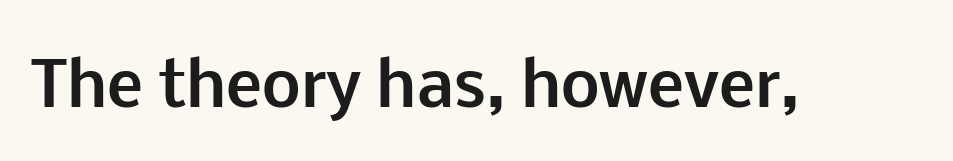
Q: Is the text bold? A: Yes.
Q: Is the text italic (slanted)? A: No, it is upright.
Q: Is the typeface a serif or a sans-serif typeface? A: Sans-serif.
Q: Is the text underlined? A: No.
Q: Is the spacing between letters normal or unusually wide? A: Normal.
Q: Width (condensed, normal, or wide)? A: Normal.
Q: Stroke contrast? A: Low.
Q: x-height? A: Medium.
Q: Monospaced? A: No.
